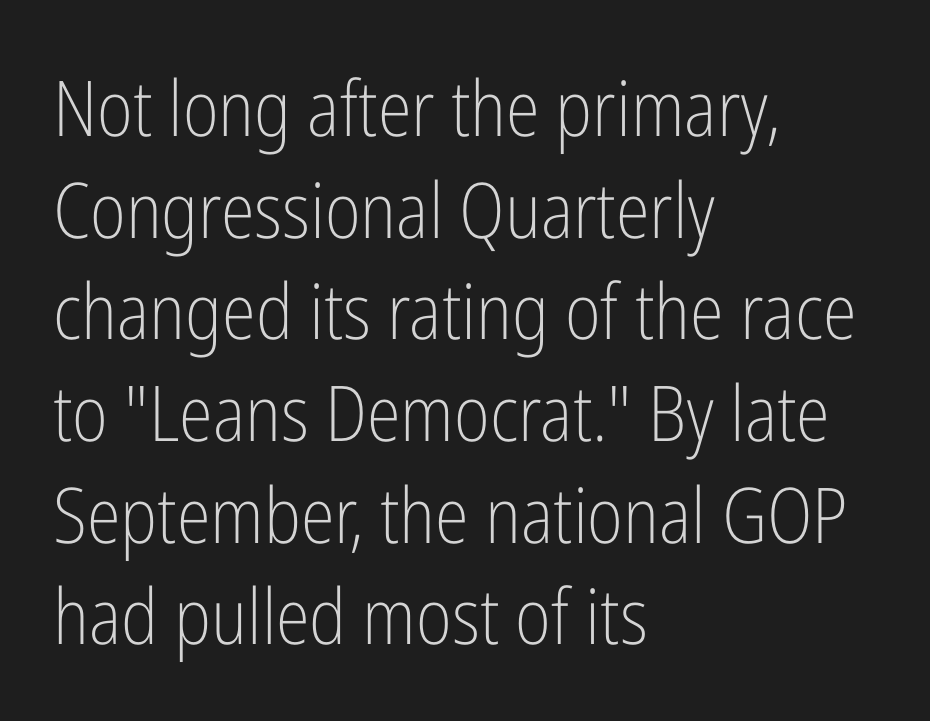
Q: Is the text bold? A: No.
Q: Is the text italic (slanted)? A: No, it is upright.
Q: Is the typeface a serif or a sans-serif typeface? A: Sans-serif.
Q: Is the text underlined? A: No.
Q: How is the paragraph aligned? A: Left-aligned.
Q: Is the spacing between letters normal or unusually wide? A: Normal.
Q: Is the spacing between lines tight, normal or loose? A: Normal.
Q: Width (condensed, normal, or wide)? A: Condensed.
Q: Stroke contrast? A: Low.
Q: x-height? A: Medium.
Q: Monospaced? A: No.
